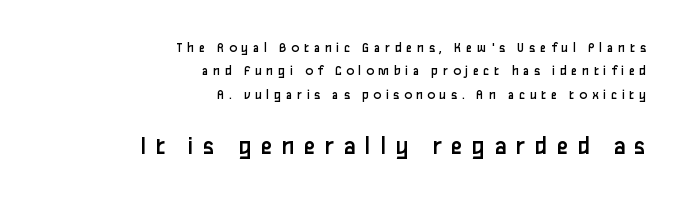
Q: Is the text bold? A: No.
Q: Is the text italic (slanted)? A: No, it is upright.
Q: Is the text underlined? A: No.
Q: How is the paragraph aligned? A: Right-aligned.
Q: Is the spacing between letters normal or unusually wide? A: Unusually wide.
Q: Is the spacing between lines tight, normal or loose? A: Normal.
Q: Which block of text is set in a larger size, the first (top) or the second (bottom)? A: The second (bottom) one.
